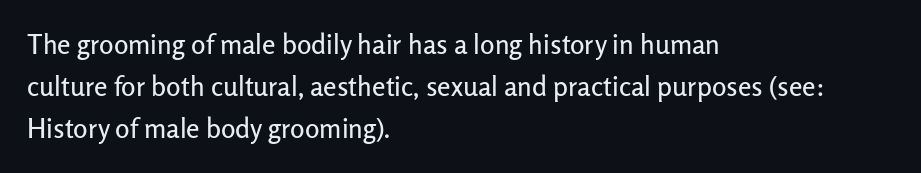
The image shows 27 px text type, upright; set left-aligned, normal line spacing (1.56x), normal letter spacing, not underlined.
